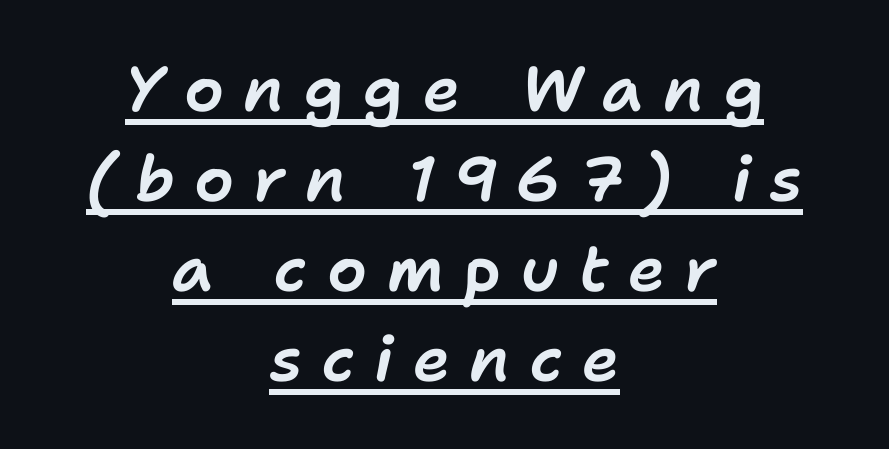
The image shows 63 px text type, italic (leaning right); set centered, normal line spacing (1.43x), unusually wide letter spacing (+0.31 em), underlined; low stroke contrast and a medium x-height.
